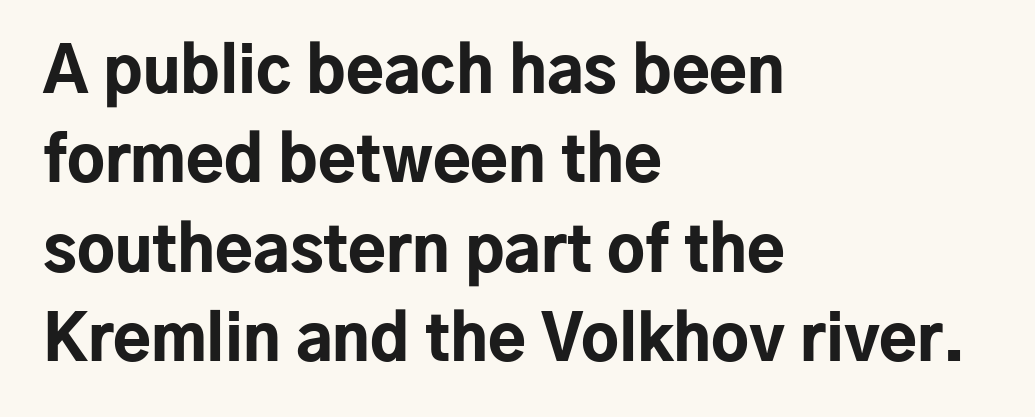
Each line starts at the same left margin while the right side varies. Students, observe: this is what conventionally led text looks like. The strokes are fattened all the way to bold. Words appear dense and cohesive because spacing is normal. The designer went with a sans here, leaving each stem footless. Check the space under the baseline: it is left empty.
